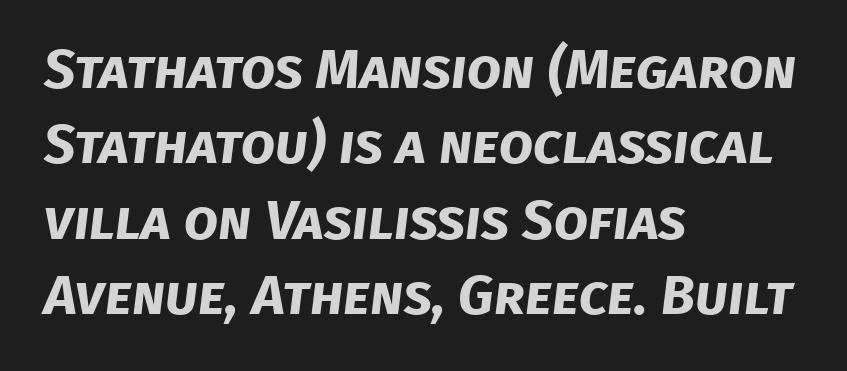
Q: Is the text bold? A: Yes.
Q: Is the typeface a serif or a sans-serif typeface? A: Sans-serif.
Q: Is the text underlined? A: No.
Q: How is the paragraph aligned? A: Left-aligned.
Q: Is the spacing between letters normal or unusually wide? A: Normal.
Q: Is the spacing between lines tight, normal or loose? A: Normal.
Q: Width (condensed, normal, or wide)? A: Normal.
Q: Stroke contrast? A: Low.
Q: x-height? A: Large.
Q: Monospaced? A: No.
